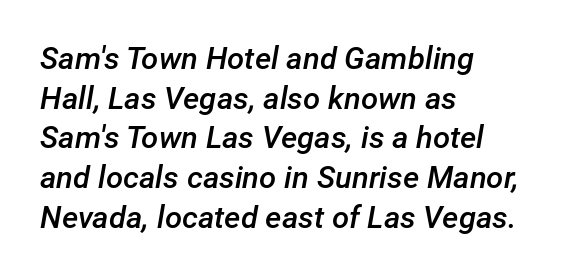
{"italic": "yes", "lean": "right", "slant_degrees": 12, "bold": "semi", "weight": "semibold", "width": "normal", "stroke_contrast": "low", "x_height": "medium", "monospaced": "no", "underline": "no", "align": "left", "line_spacing": "normal", "line_spacing_ratio": 1.28, "letter_spacing": "normal", "letter_spacing_em": 0.0, "glyph_px": 31}
